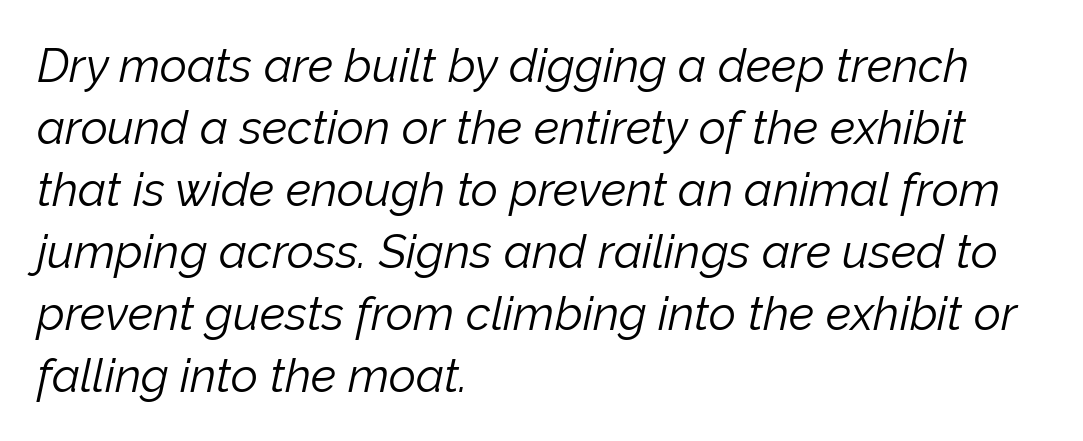
The image shows 47 px light type, italic (leaning right); set left-aligned, normal line spacing (1.32x), normal letter spacing, not underlined; low stroke contrast and a medium x-height.
